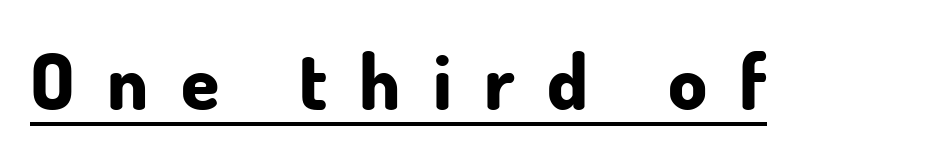
Q: Is the text bold? A: Yes.
Q: Is the text italic (slanted)? A: No, it is upright.
Q: Is the typeface a serif or a sans-serif typeface? A: Sans-serif.
Q: Is the text underlined? A: Yes.
Q: Is the spacing between letters normal or unusually wide? A: Unusually wide.
Q: Width (condensed, normal, or wide)? A: Normal.
Q: Stroke contrast? A: Low.
Q: x-height? A: Small.
Q: Monospaced? A: No.
